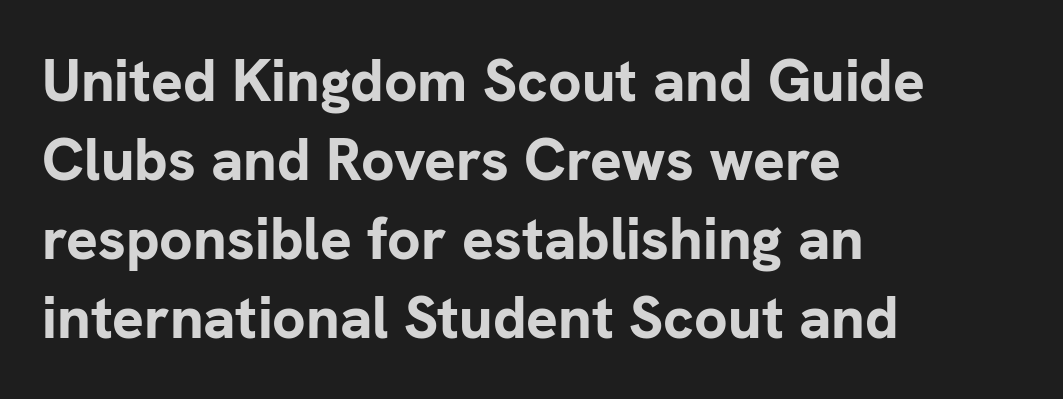
The image shows 59 px bold sans-serif type, upright; set left-aligned, normal line spacing (1.34x), normal letter spacing, not underlined; low stroke contrast and a medium x-height.
